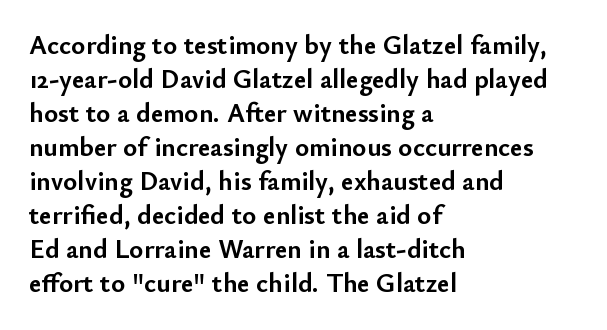
Q: Is the text bold? A: Yes.
Q: Is the text italic (slanted)? A: No, it is upright.
Q: Is the text underlined? A: No.
Q: How is the paragraph aligned? A: Left-aligned.
Q: Is the spacing between letters normal or unusually wide? A: Normal.
Q: Is the spacing between lines tight, normal or loose? A: Normal.
